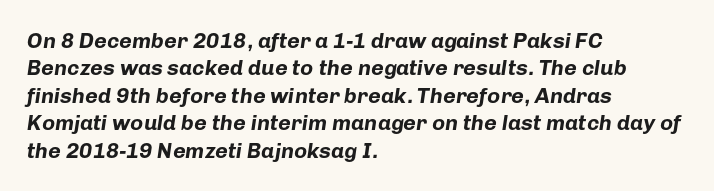
{"italic": "yes", "lean": "right", "slant_degrees": 8, "bold": "yes", "underline": "no", "align": "left", "line_spacing": "normal", "line_spacing_ratio": 1.25, "letter_spacing": "normal", "letter_spacing_em": 0.0, "glyph_px": 22}
